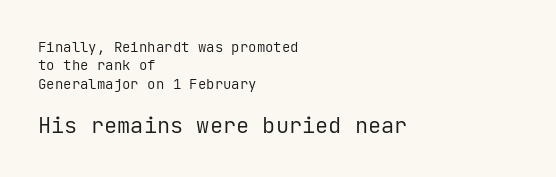
The image shows 22 px text type, upright; set left-aligned, normal line spacing (1.31x), normal letter spacing, not underlined; the second (bottom) block is 1.57x larger.
